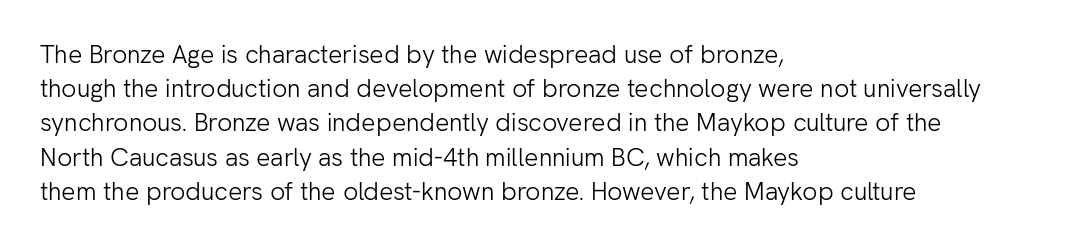
The area under the type is left untouched. A roman cut, with each character standing at attention. Observe the ordinary spacing: letters are neighbours, not strangers. Notice how the passage keeps a crisp vertical edge on the left only.
